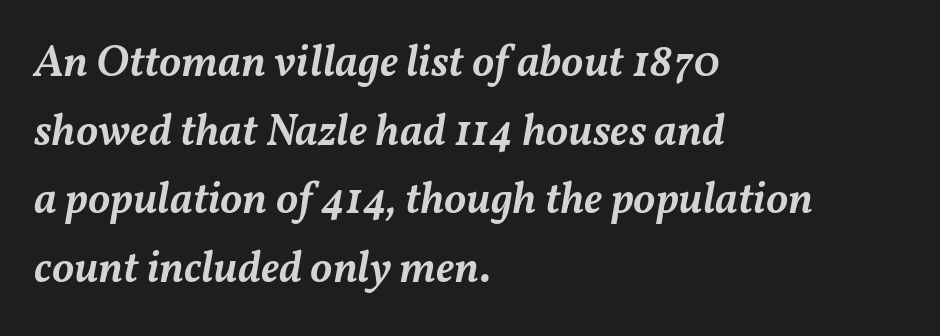
{"italic": "yes", "lean": "right", "slant_degrees": 11, "bold": "semi", "weight": "semibold", "width": "normal", "stroke_contrast": "medium", "x_height": "medium", "monospaced": "no", "underline": "no", "align": "left", "line_spacing": "normal", "line_spacing_ratio": 1.56, "letter_spacing": "normal", "letter_spacing_em": 0.0, "glyph_px": 44}
